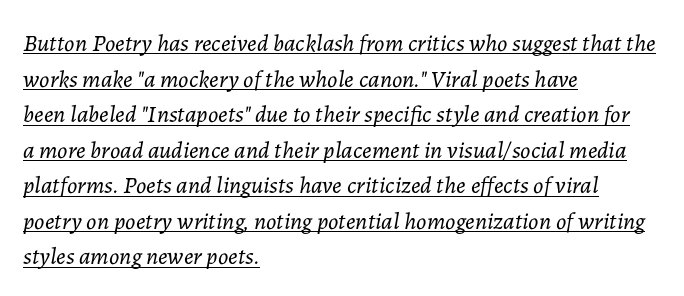
Q: Is the text bold? A: No.
Q: Is the text italic (slanted)? A: Yes, it leans right by about 7 degrees.
Q: Is the text underlined? A: Yes.
Q: How is the paragraph aligned? A: Left-aligned.
Q: Is the spacing between letters normal or unusually wide? A: Normal.
Q: Is the spacing between lines tight, normal or loose? A: Normal.
